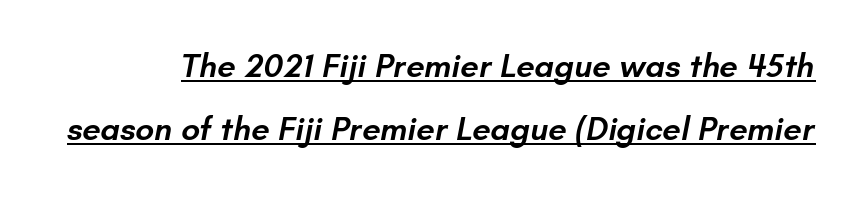
{"serif": "no", "bold": "semi", "weight": "semibold", "width": "normal", "stroke_contrast": "low", "x_height": "small", "monospaced": "no", "underline": "yes", "line_spacing": "loose", "line_spacing_ratio": 1.9, "letter_spacing": "normal", "letter_spacing_em": 0.0, "glyph_px": 33}
